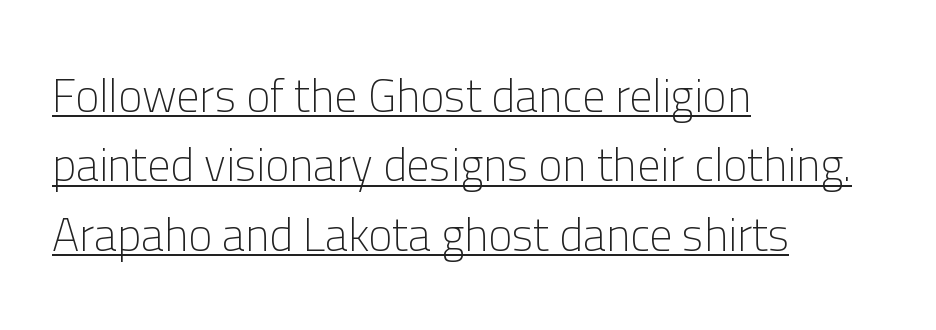
The image shows 46 px light sans-serif type, upright; set left-aligned, normal line spacing (1.51x), normal letter spacing, underlined; low stroke contrast and a medium x-height.
